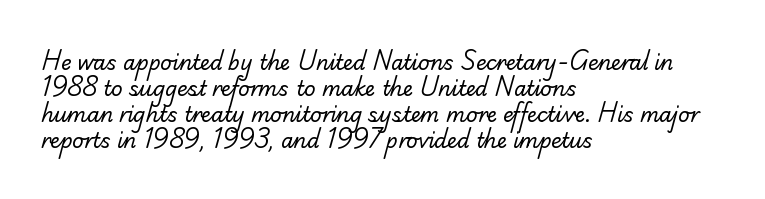
The image shows 20 px text type; set left-aligned, normal line spacing (1.3x), normal letter spacing, not underlined.
